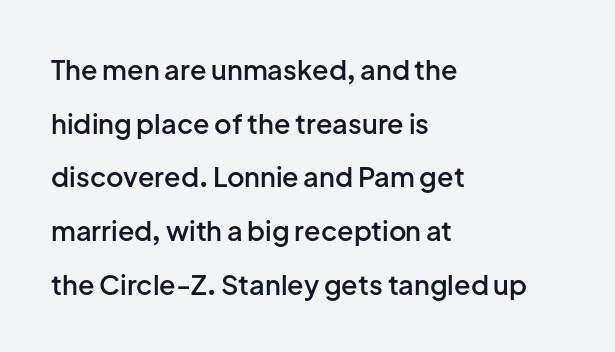
{"italic": "no", "bold": "semi", "underline": "no", "align": "left", "line_spacing": "loose", "line_spacing_ratio": 1.99, "letter_spacing": "normal", "letter_spacing_em": 0.0, "glyph_px": 27}
